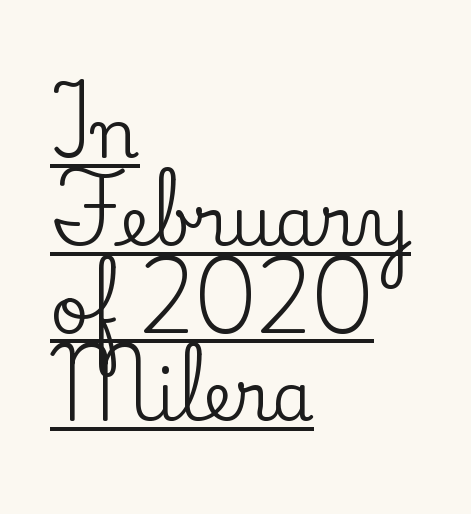
Varying glyph widths throughout — classic text-font behaviour. To sum up the face: it has serifs. Nobody touched the tracking dial on this one. The lines are quadded left.
